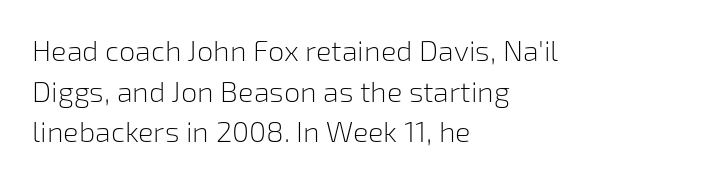
The image shows 29 px light sans-serif type, upright; set left-aligned, normal line spacing (1.4x), normal letter spacing, not underlined; low stroke contrast and a medium x-height.
